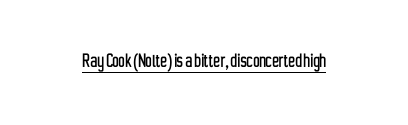
The image shows 22 px text type, upright; set normal letter spacing, underlined.
